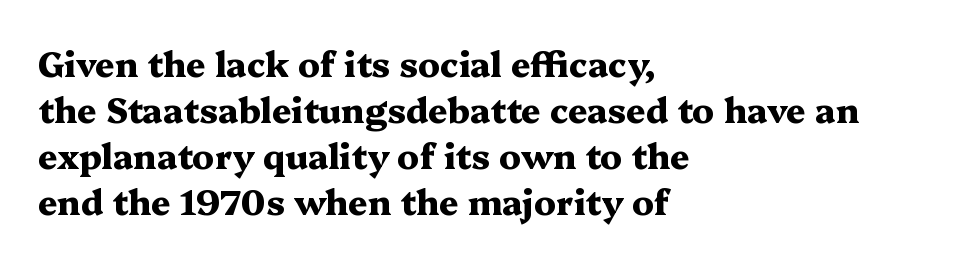
{"serif": "yes", "italic": "no", "bold": "yes", "weight": "heavy", "width": "wide", "stroke_contrast": "medium", "x_height": "medium", "monospaced": "no", "underline": "no", "align": "left", "line_spacing": "normal", "line_spacing_ratio": 1.35, "letter_spacing": "normal", "letter_spacing_em": 0.0, "glyph_px": 34}
